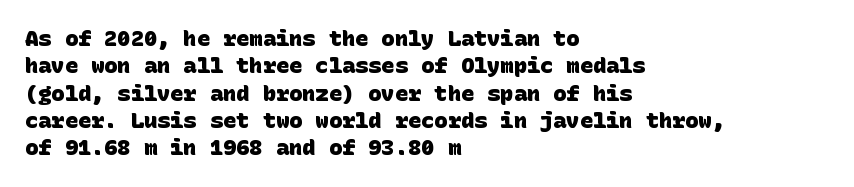
{"bold": "yes", "underline": "no", "align": "left", "line_spacing_ratio": 1.24, "letter_spacing": "normal", "letter_spacing_em": 0.0, "glyph_px": 22}
